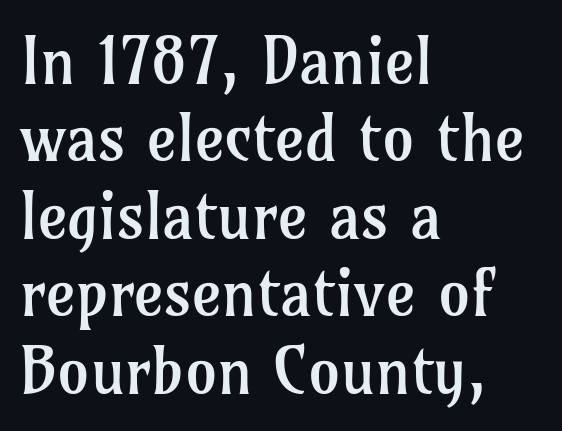
The image shows 64 px regular-weight serif type, upright; set left-aligned, line spacing 1.21x, normal letter spacing, not underlined; low stroke contrast and a medium x-height.
